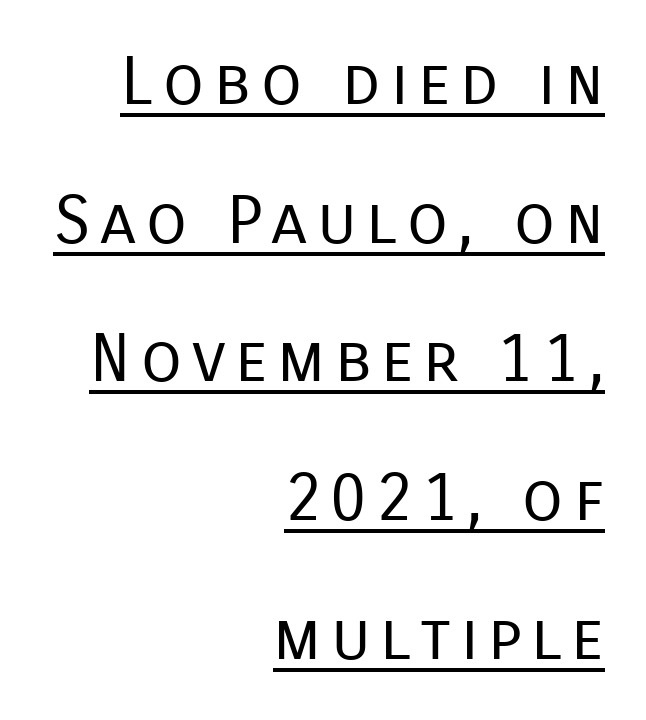
Q: Is the text bold? A: No.
Q: Is the text italic (slanted)? A: No, it is upright.
Q: Is the typeface a serif or a sans-serif typeface? A: Sans-serif.
Q: Is the text underlined? A: Yes.
Q: How is the paragraph aligned? A: Right-aligned.
Q: Is the spacing between lines tight, normal or loose? A: Loose.
Q: Width (condensed, normal, or wide)? A: Normal.
Q: Stroke contrast? A: Low.
Q: x-height? A: Medium.
Q: Monospaced? A: No.
